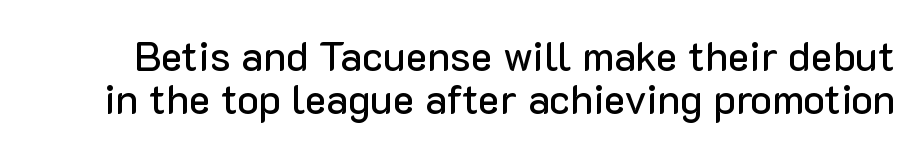
{"serif": "no", "italic": "no", "width": "normal", "stroke_contrast": "low", "x_height": "medium", "monospaced": "no", "underline": "no", "line_spacing": "tight", "line_spacing_ratio": 1.05, "letter_spacing": "normal", "letter_spacing_em": 0.0, "glyph_px": 41}
